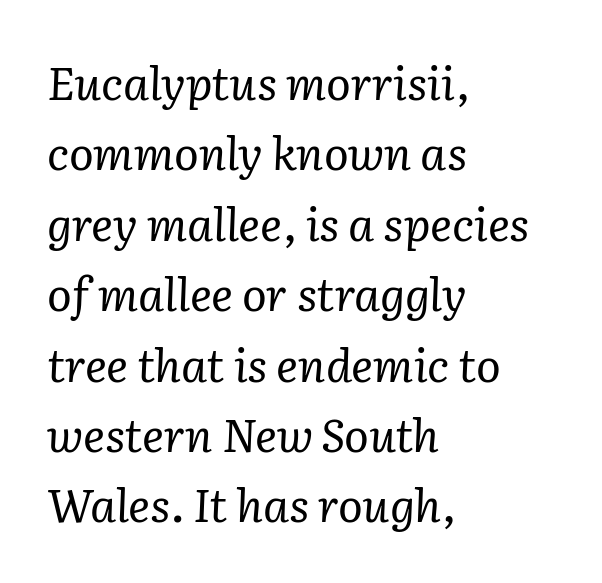
The image shows 46 px regular-weight serif type, italic (leaning right); set left-aligned, normal line spacing (1.53x), normal letter spacing, not underlined; low stroke contrast and a medium x-height.
